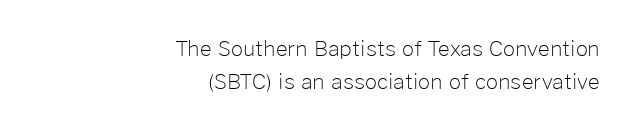
Style check: upright. A flush-right, rag-left setting is used for this passage. Baseline-to-baseline distance is the conventional proportion of letter height. The cut favours lightness, reaching ordinary text weight at its darkest. Letter spacing: default. This rendering features lettering with no underline.
